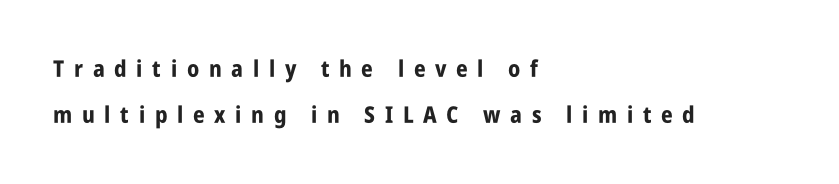
The lettering holds an erect, upright posture throughout. The leading is generous, giving the passage an open texture. Descender tails drop into unmarked territory. Strokes here are thick enough to call this a true bold. This rendering uses left alignment, leaving the right contour irregular.
